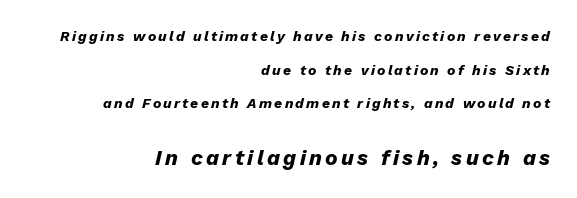
{"italic": "yes", "lean": "right", "slant_degrees": 13, "bold": "yes", "underline": "no", "align": "right", "line_spacing": "loose", "line_spacing_ratio": 2.4, "larger_block": "second", "size_ratio": 1.5, "glyph_px": 21}
